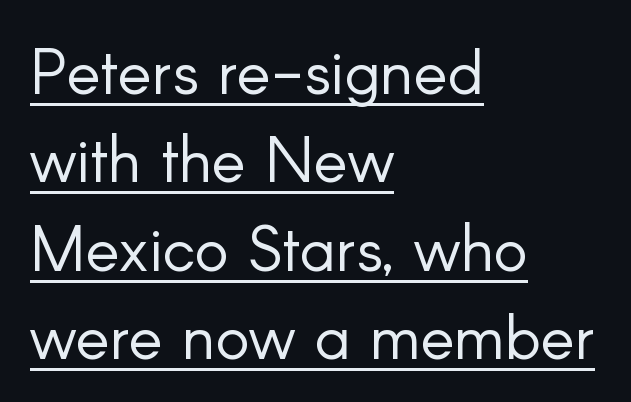
The passage shown is typed in a proportional face where columns would drift. Reading down the column, the eye jumps a familiar distance to each next line. Letter spacing: default. The designer went with a sans here, leaving each stem footless.
